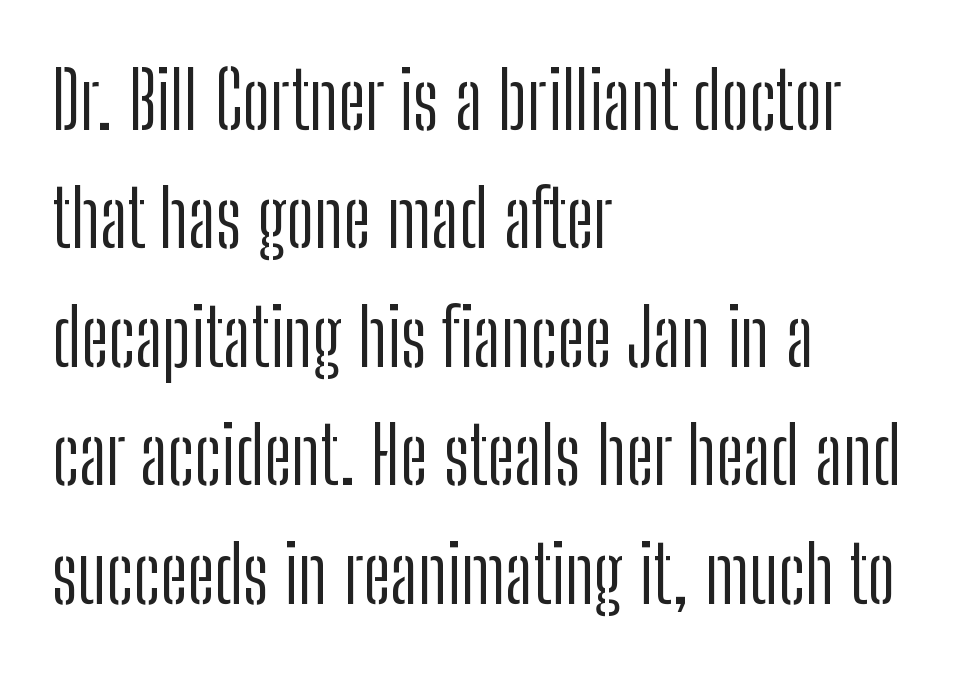
Line beginnings align vertically; line endings do not. You could not count columns in this text — the font is proportionally spaced. Has an underline been added? It has not. Summary of weight: not heavy and not bold.
